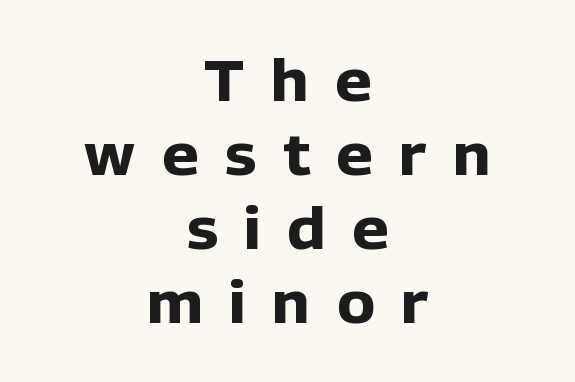
Q: Is the text bold? A: Yes.
Q: Is the text italic (slanted)? A: No, it is upright.
Q: Is the typeface a serif or a sans-serif typeface? A: Sans-serif.
Q: Is the text underlined? A: No.
Q: How is the paragraph aligned? A: Centered.
Q: Is the spacing between letters normal or unusually wide? A: Unusually wide.
Q: Is the spacing between lines tight, normal or loose? A: Normal.
Q: Width (condensed, normal, or wide)? A: Normal.
Q: Stroke contrast? A: Low.
Q: x-height? A: Medium.
Q: Monospaced? A: No.
